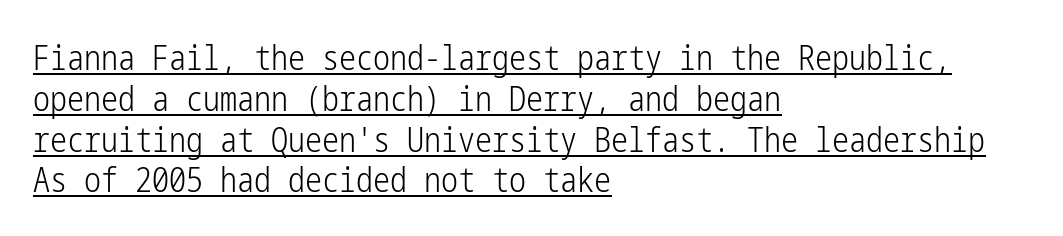
The image shows 34 px light, condensed sans-serif type, upright; set left-aligned, line spacing 1.2x, normal letter spacing, underlined; low stroke contrast and a medium x-height.
